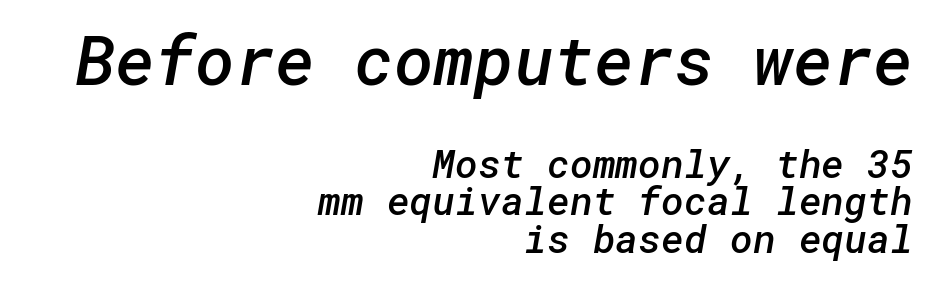
Q: Is the text bold? A: Semi-bold.
Q: Is the typeface a serif or a sans-serif typeface? A: Sans-serif.
Q: Is the text underlined? A: No.
Q: How is the paragraph aligned? A: Right-aligned.
Q: Is the spacing between letters normal or unusually wide? A: Normal.
Q: Is the spacing between lines tight, normal or loose? A: Tight.
Q: Which block of text is set in a larger size, the first (top) or the second (bottom)? A: The first (top) one.
Q: Width (condensed, normal, or wide)? A: Normal.
Q: Stroke contrast? A: Low.
Q: x-height? A: Medium.
